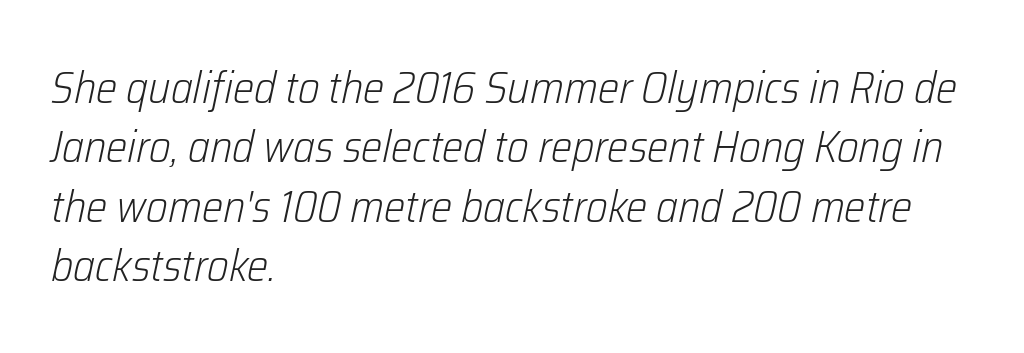
Line starts are locked; line ends wander. The block of text has a typical density, with ordinary space between rows. Descenders hang freely into open space. You could not count columns in this text — the font is proportionally spaced. An italicized treatment has been applied to the whole sample. Between one letter and the next there's only the usual sliver of space.
